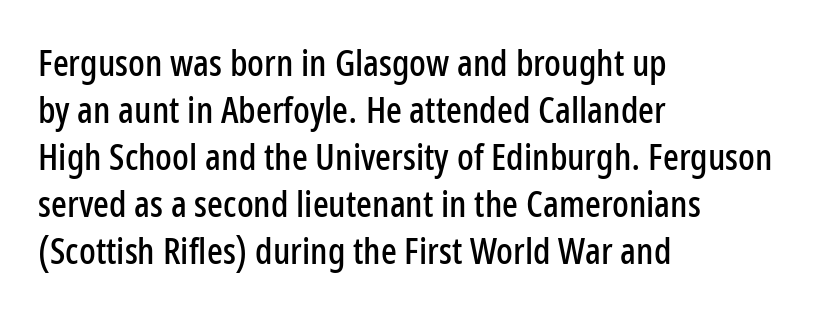
Spacing between characters is what you'd get straight out of the box. Looks like regular typesetting: each glyph gets only the width it needs. The lettering holds an erect, upright posture throughout. Successive baselines arrive at the customary interval. Observe the absence of serifs on each vertical stroke in this sample. These lines are set flush left with a ragged right edge.
